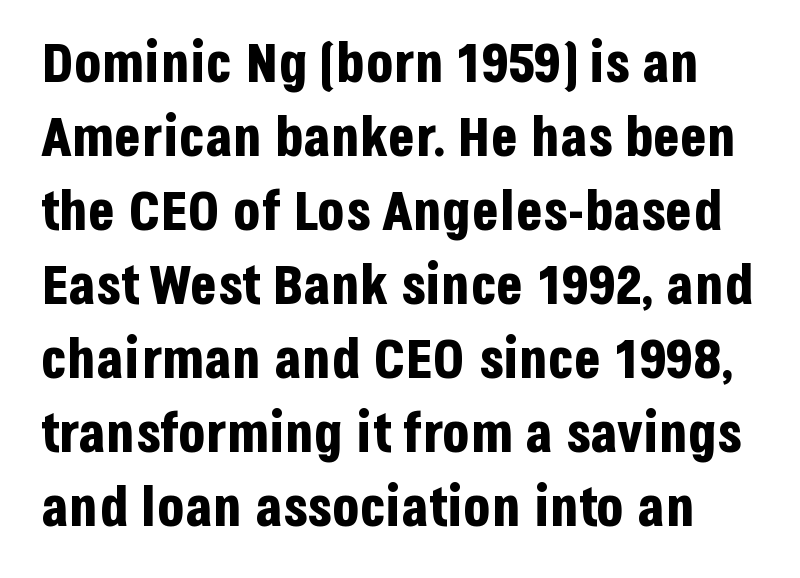
The image shows 56 px bold, condensed sans-serif type, upright; set normal line spacing (1.32x), normal letter spacing, not underlined; low stroke contrast and a large x-height.
